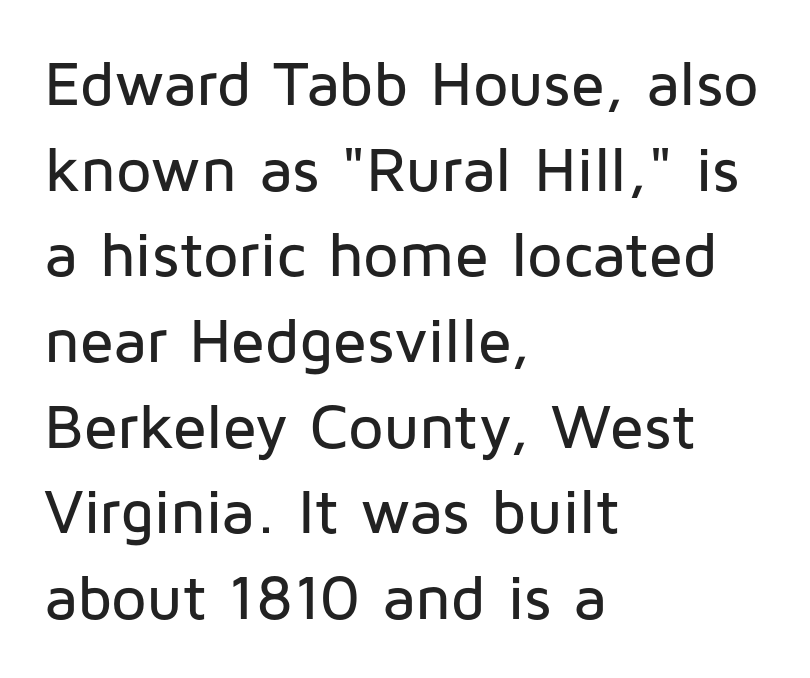
Q: Is the text italic (slanted)? A: No, it is upright.
Q: Is the typeface a serif or a sans-serif typeface? A: Sans-serif.
Q: Is the text underlined? A: No.
Q: How is the paragraph aligned? A: Left-aligned.
Q: Is the spacing between letters normal or unusually wide? A: Normal.
Q: Is the spacing between lines tight, normal or loose? A: Normal.
Q: Width (condensed, normal, or wide)? A: Normal.
Q: Stroke contrast? A: Low.
Q: x-height? A: Medium.
Q: Monospaced? A: No.
